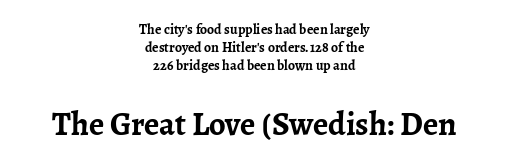
The image shows 33 px semibold serif type, upright; set centered, normal line spacing (1.27x), normal letter spacing, not underlined; the second (bottom) block is 2.36x larger; low stroke contrast and a medium x-height.
